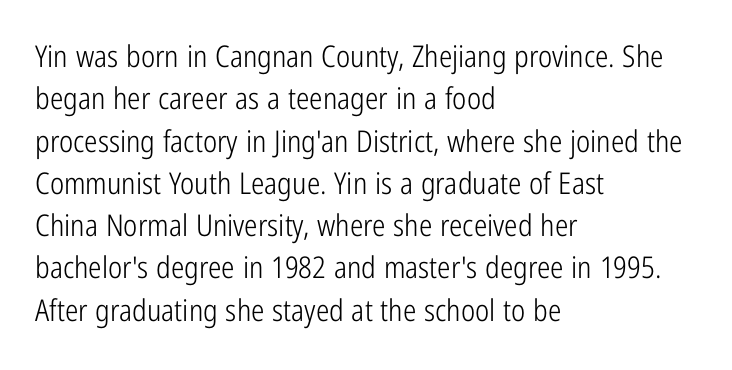
The image shows 30 px light, condensed sans-serif type, upright; set left-aligned, normal line spacing (1.41x), normal letter spacing, not underlined; low stroke contrast and a medium x-height.
